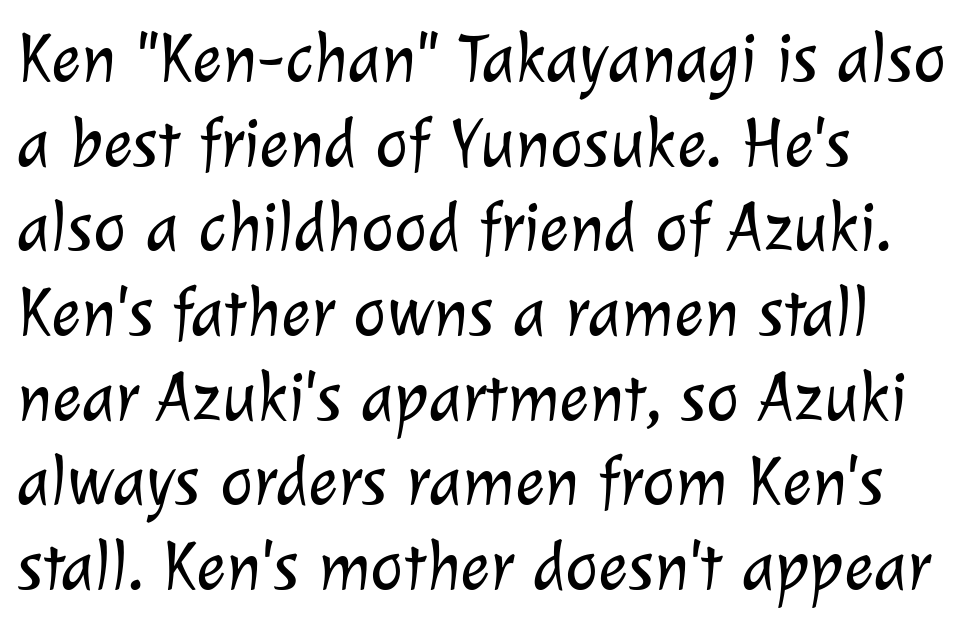
Horizontally, the lines are justified to the leading edge only. Heaviness? Minimal to ordinary, like unemphasized prose. The designer went with a sans here, leaving each stem footless. The rendering uses natural spacing where letterforms have individual widths.
